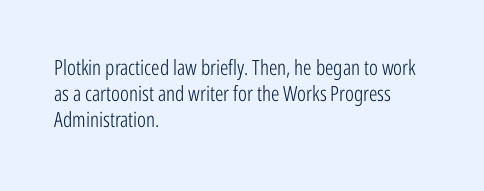
The typography opts for an upright posture over an oblique one. Unmarked baselines from the first word to the last. Students, note that the glyphs here touch the page at normal intervals. Which margin do the lines hug? The left one — the right edge is uneven. The typesetting does not lean heavy: it is not bold.
